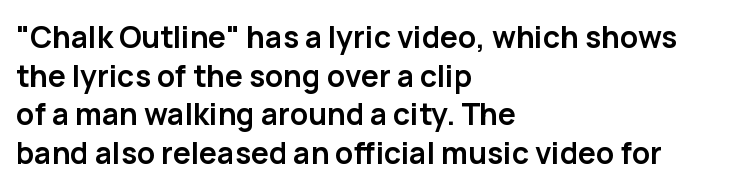
{"serif": "no", "italic": "no", "bold": "yes", "weight": "semibold", "width": "normal", "stroke_contrast": "low", "x_height": "medium", "monospaced": "no", "underline": "no", "align": "left", "line_spacing": "normal", "line_spacing_ratio": 1.29, "letter_spacing": "normal", "letter_spacing_em": 0.0, "glyph_px": 30}
